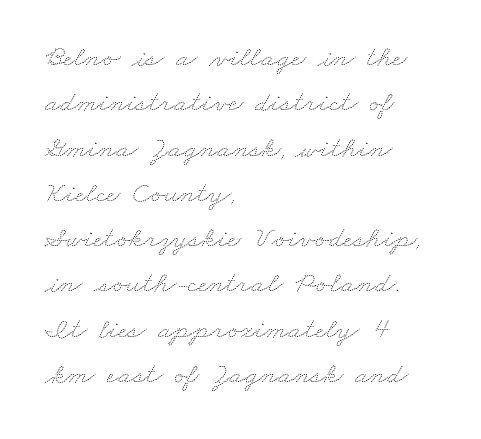
{"bold": "no", "weight": "thin", "width": "wide", "stroke_contrast": "medium", "x_height": "small", "monospaced": "no", "underline": "no", "align": "left", "line_spacing": "normal", "line_spacing_ratio": 1.51, "letter_spacing": "normal", "letter_spacing_em": 0.0, "glyph_px": 30}
